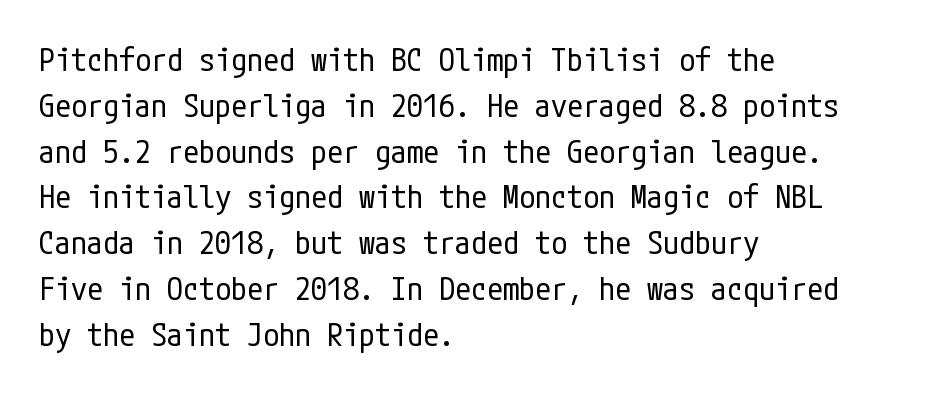
The image shows 32 px regular-weight, condensed sans-serif type, upright; set left-aligned, normal line spacing (1.43x), normal letter spacing, not underlined; low stroke contrast and a medium x-height.
